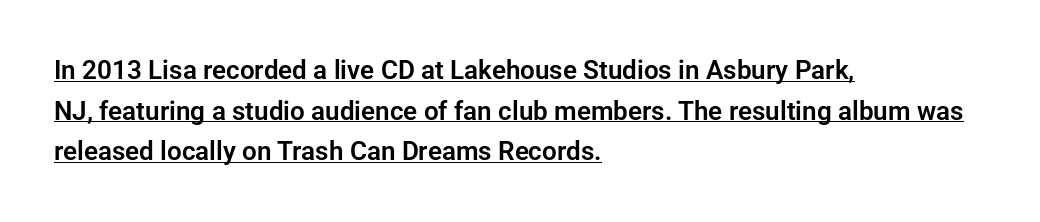
{"italic": "no", "underline": "yes", "align": "left", "line_spacing": "normal", "line_spacing_ratio": 1.56, "letter_spacing": "normal", "letter_spacing_em": 0.0, "glyph_px": 26}
